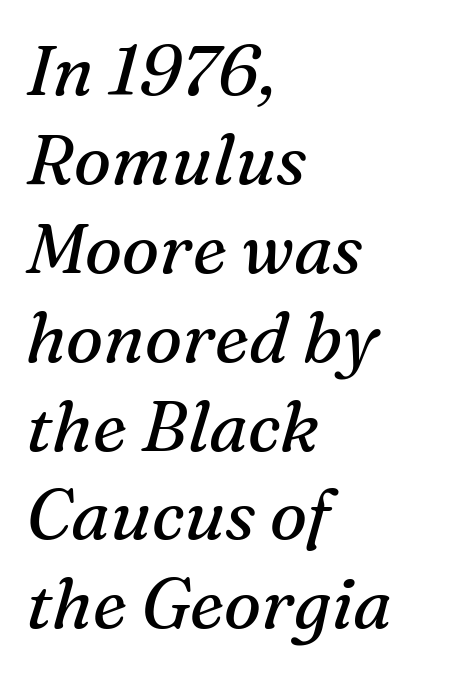
{"serif": "yes", "italic": "yes", "lean": "right", "slant_degrees": 16, "bold": "no", "weight": "regular", "width": "normal", "stroke_contrast": "medium", "x_height": "medium", "monospaced": "no", "underline": "no", "align": "left", "line_spacing": "normal", "line_spacing_ratio": 1.27, "letter_spacing": "normal", "letter_spacing_em": 0.0, "glyph_px": 70}
